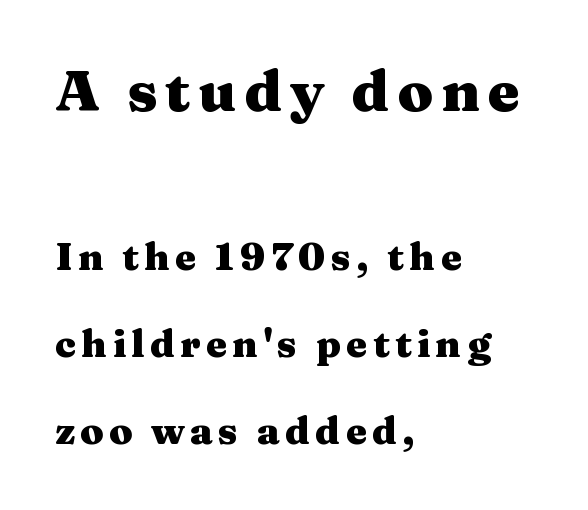
{"serif": "yes", "italic": "no", "bold": "yes", "weight": "heavy", "width": "wide", "stroke_contrast": "medium", "x_height": "medium", "monospaced": "no", "underline": "no", "align": "left", "line_spacing": "loose", "line_spacing_ratio": 2.3, "larger_block": "first", "size_ratio": 1.5, "glyph_px": 57}
